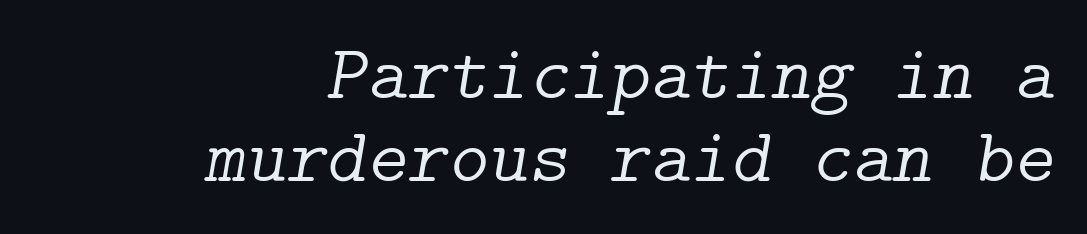
Does extra space separate the letters? No, they use regular spacing. Whoever set this chose condensed vertical rhythm over breathing room. An italicized treatment has been applied to the whole sample. Anything drawn beneath the words? Only blank space.
